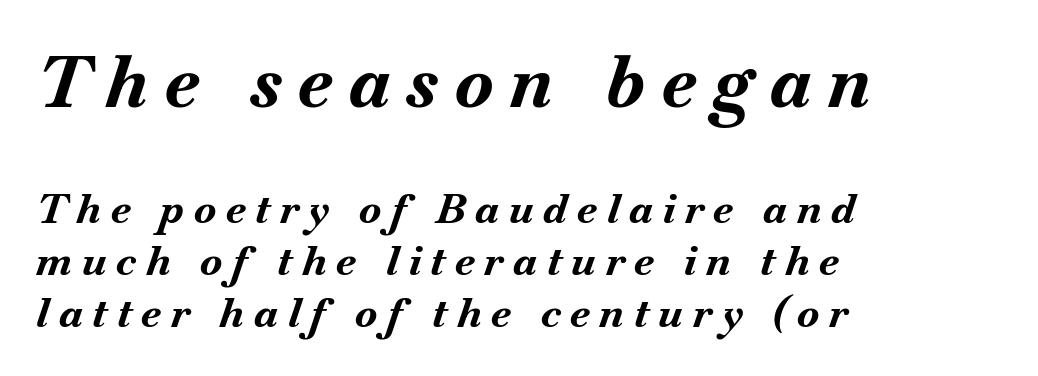
{"italic": "yes", "lean": "right", "slant_degrees": 18, "bold": "yes", "weight": "bold", "width": "normal", "stroke_contrast": "medium", "x_height": "small", "monospaced": "no", "underline": "no", "align": "left", "line_spacing": "normal", "line_spacing_ratio": 1.26, "letter_spacing": "wide", "letter_spacing_em": 0.24, "larger_block": "first", "size_ratio": 1.73, "glyph_px": 71}
